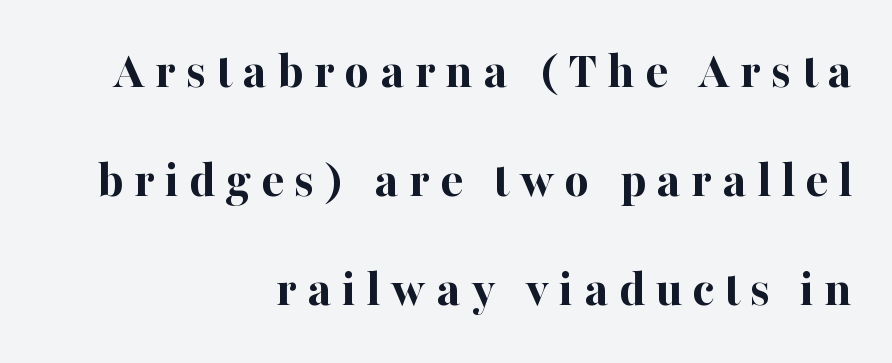
{"serif": "yes", "italic": "no", "bold": "yes", "weight": "bold", "width": "normal", "stroke_contrast": "high", "x_height": "medium", "monospaced": "no", "underline": "no", "align": "right", "line_spacing": "loose", "line_spacing_ratio": 2.06, "glyph_px": 53}
